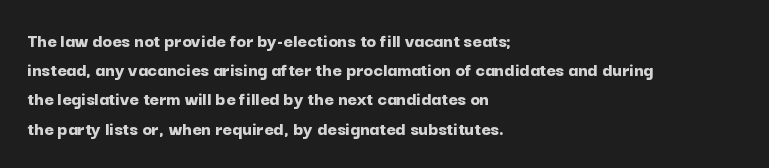
The image shows 20 px bold type, upright; set left-aligned, normal line spacing (1.46x), normal letter spacing, not underlined.
